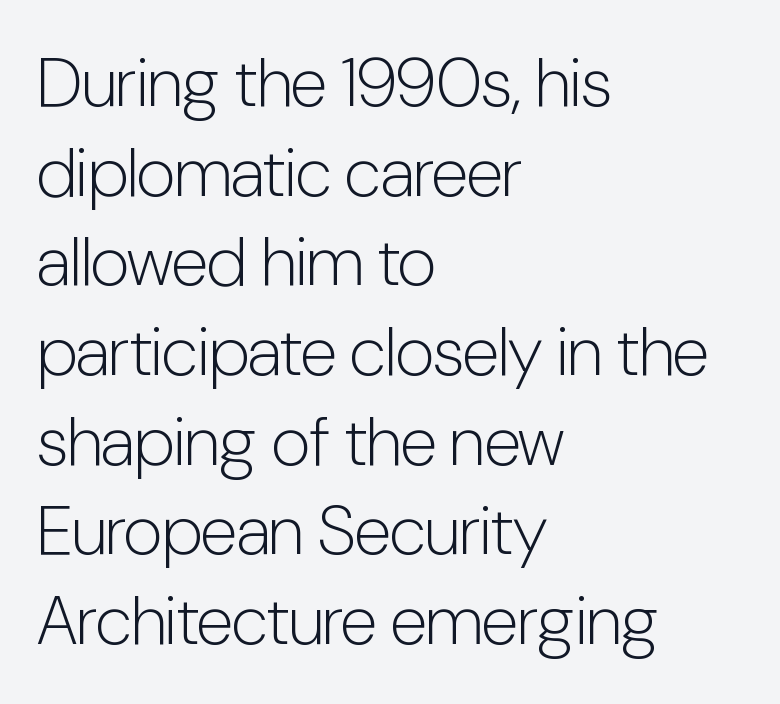
The image shows 69 px light, condensed sans-serif type, upright; set left-aligned, normal line spacing (1.3x), normal letter spacing, not underlined; low stroke contrast and a medium x-height.
